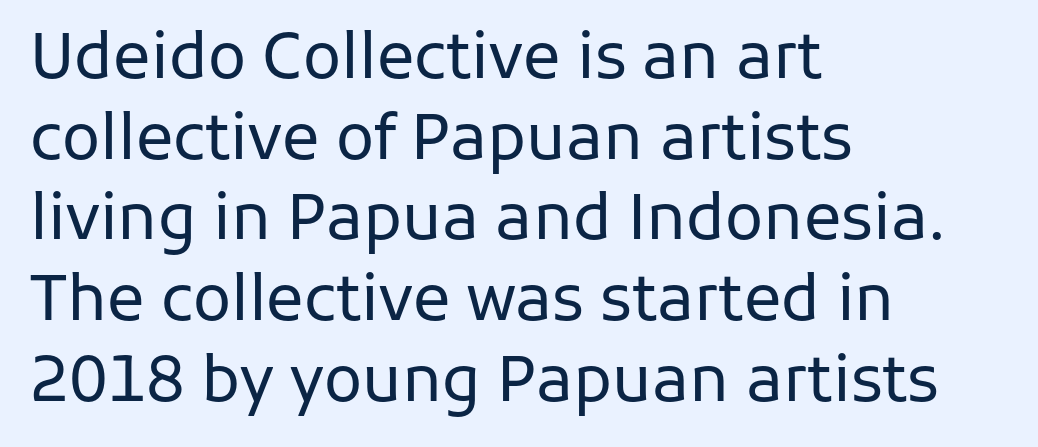
Q: Is the text bold? A: No.
Q: Is the text italic (slanted)? A: No, it is upright.
Q: Is the typeface a serif or a sans-serif typeface? A: Sans-serif.
Q: Is the text underlined? A: No.
Q: How is the paragraph aligned? A: Left-aligned.
Q: Is the spacing between letters normal or unusually wide? A: Normal.
Q: Is the spacing between lines tight, normal or loose? A: Normal.
Q: Width (condensed, normal, or wide)? A: Normal.
Q: Stroke contrast? A: Low.
Q: x-height? A: Medium.
Q: Monospaced? A: No.
